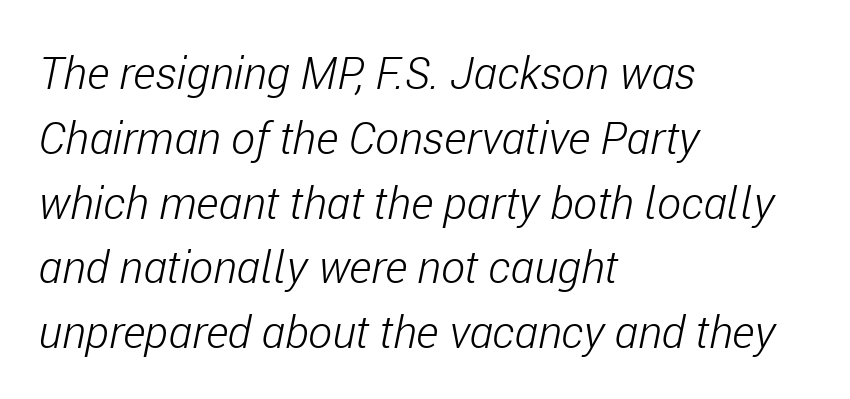
{"italic": "yes", "lean": "right", "slant_degrees": 11, "bold": "no", "weight": "light", "width": "condensed", "stroke_contrast": "low", "x_height": "medium", "monospaced": "no", "underline": "no", "align": "left", "line_spacing": "normal", "line_spacing_ratio": 1.44, "letter_spacing": "normal", "letter_spacing_em": 0.0, "glyph_px": 45}
